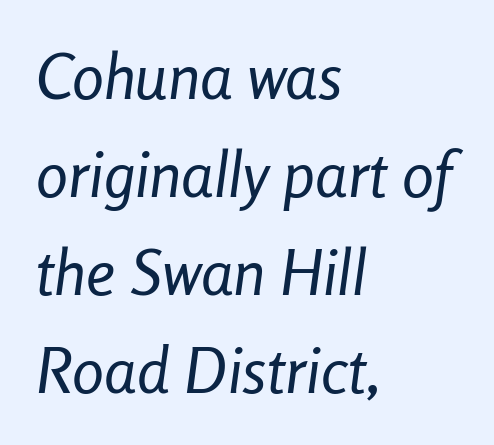
The image shows 64 px regular-weight, condensed type, italic (leaning right); set left-aligned, normal line spacing (1.53x), normal letter spacing, not underlined; low stroke contrast and a medium x-height.
